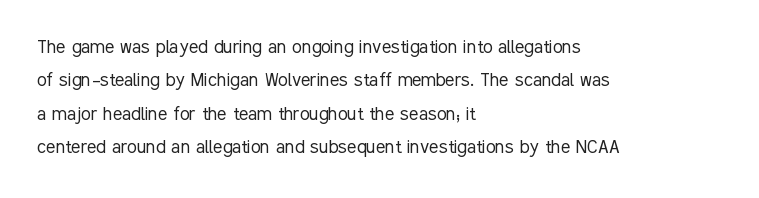
Q: Is the text bold? A: No.
Q: Is the text italic (slanted)? A: No, it is upright.
Q: Is the text underlined? A: No.
Q: How is the paragraph aligned? A: Left-aligned.
Q: Is the spacing between letters normal or unusually wide? A: Normal.
Q: Is the spacing between lines tight, normal or loose? A: Normal.
